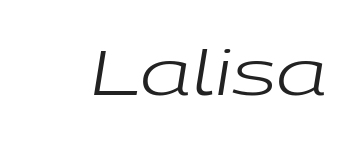
{"italic": "yes", "lean": "right", "slant_degrees": 9, "bold": "no", "weight": "regular", "width": "wide", "stroke_contrast": "low", "x_height": "medium", "monospaced": "no", "underline": "no", "letter_spacing": "normal", "letter_spacing_em": 0.0, "glyph_px": 63}
